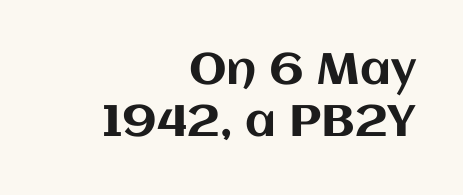
Q: Is the text italic (slanted)? A: No, it is upright.
Q: Is the text underlined? A: No.
Q: How is the paragraph aligned? A: Right-aligned.
Q: Is the spacing between letters normal or unusually wide? A: Normal.
Q: Width (condensed, normal, or wide)? A: Normal.
Q: Stroke contrast? A: Medium.
Q: x-height? A: Large.
Q: Monospaced? A: No.
